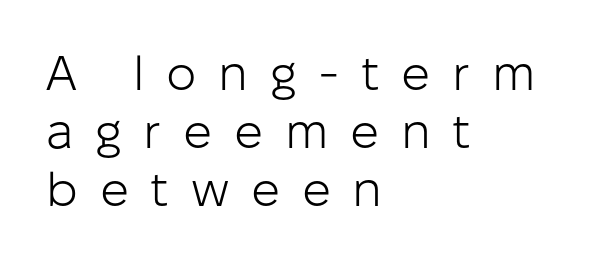
The image shows 48 px light sans-serif type, upright; set left-aligned, line spacing 1.21x, unusually wide letter spacing (+0.45 em), not underlined; low stroke contrast and a medium x-height.
